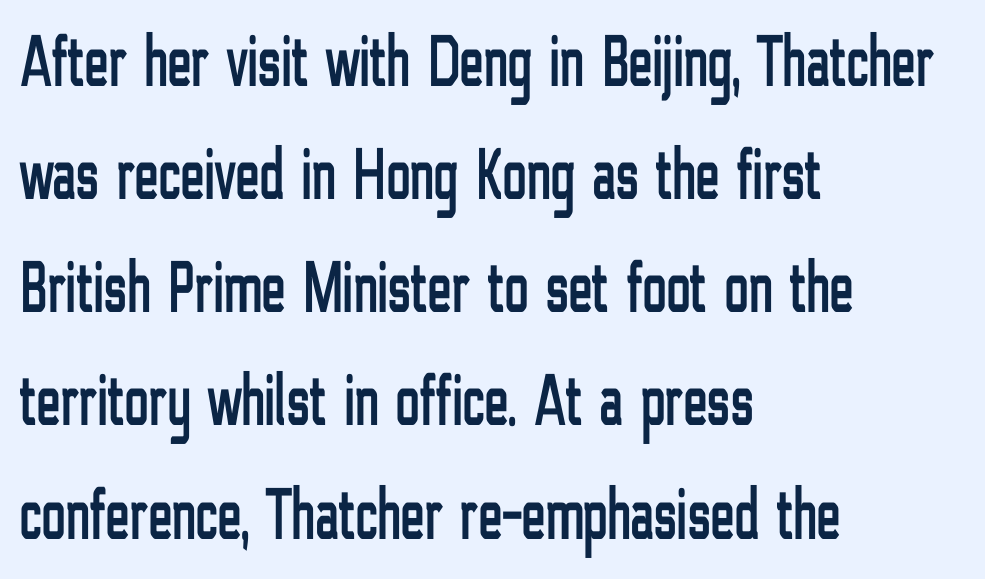
{"serif": "no", "italic": "no", "width": "condensed", "stroke_contrast": "low", "x_height": "medium", "monospaced": "no", "underline": "no", "align": "left", "line_spacing": "normal", "line_spacing_ratio": 1.55, "letter_spacing": "normal", "letter_spacing_em": 0.0, "glyph_px": 73}
